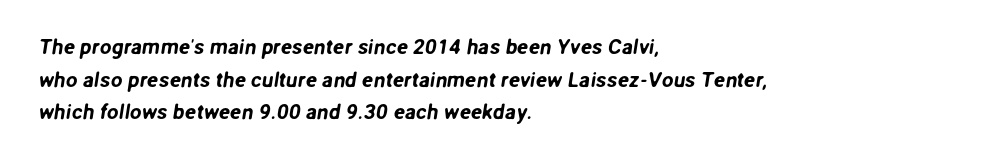
How are the letters spaced? Ordinarily, with no added tracking. The typesetter chose a ragged-right arrangement here. Rule under the text: the space is simply empty. Each new line begins a customary step beneath the previous one.
